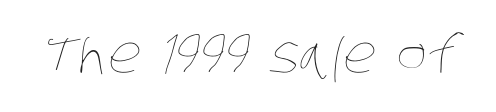
{"bold": "no", "weight": "thin", "width": "condensed", "stroke_contrast": "low", "x_height": "large", "monospaced": "no", "underline": "no", "letter_spacing": "normal", "letter_spacing_em": 0.0, "glyph_px": 51}
